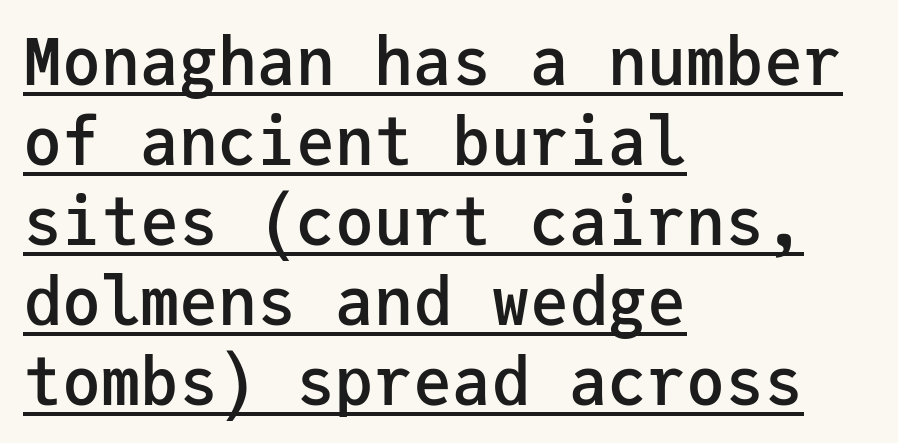
Underlining? Definitely there. This sample uses a sans-serif face. This sample uses plain, unmodified letter spacing. These lines are rendered in a fixed-pitch font.
